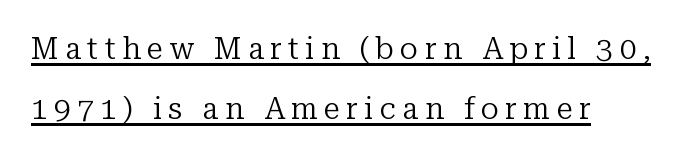
{"serif": "yes", "italic": "no", "bold": "no", "weight": "regular", "width": "normal", "stroke_contrast": "low", "x_height": "medium", "monospaced": "no", "underline": "yes", "align": "left", "line_spacing": "loose", "line_spacing_ratio": 2.01, "letter_spacing": "wide", "letter_spacing_em": 0.21, "glyph_px": 30}
